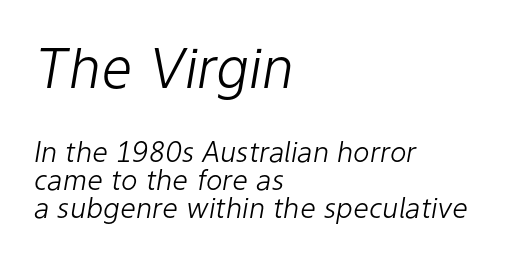
An italicized treatment has been applied to the whole sample. The typesetter chose a ragged-right arrangement here. The passage shown has conventional tracking throughout. The rendering shrinks the type as you move from the upper chunk to the lower. Weight: in the light-to-regular range. The letters advance in unequal steps, a hallmark of proportional type.
